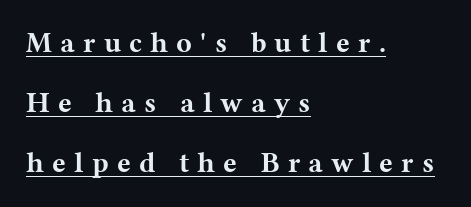
You could fit nearly another row in the gap between these rows. This sample is left-justified, so line endings fall wherever the words run out. The glyphs are accompanied by a horizontal stroke just below them. Caption: bold face, heavy strokes. Each word looks stretched out because of the extra space between its letters. This rendering employs a face with finishing strokes, i.e., a serif.
